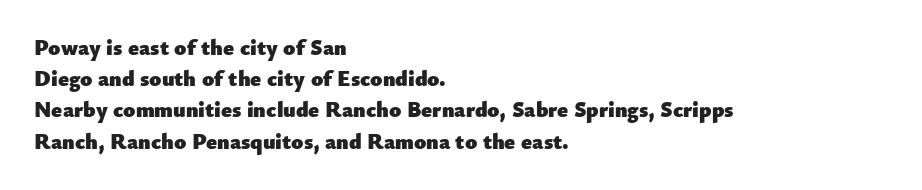
In CSS terms this would be text-align: left. Baseline-to-baseline distance is the conventional proportion of letter height. Notice how the stems are strictly vertical — no italics here. The space beneath each line is pristine and unruled. Spacing between characters is what you'd get straight out of the box. The passage shown is emphatically bold.
